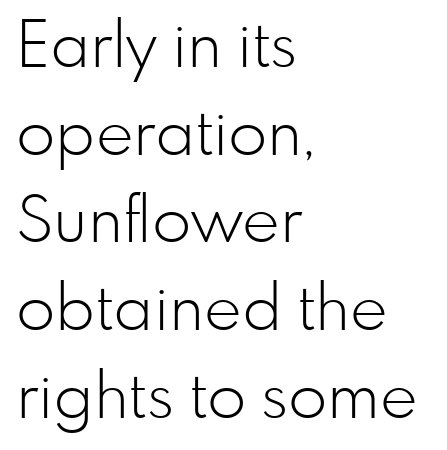
Here the glyphs are tracked normally, forming tight word shapes. Caption: multi-line text, flush left, ragged right. Grotesque or geometric, the face here clearly has no serifs. Beneath every word, the page is bare. Posture: vertical.
